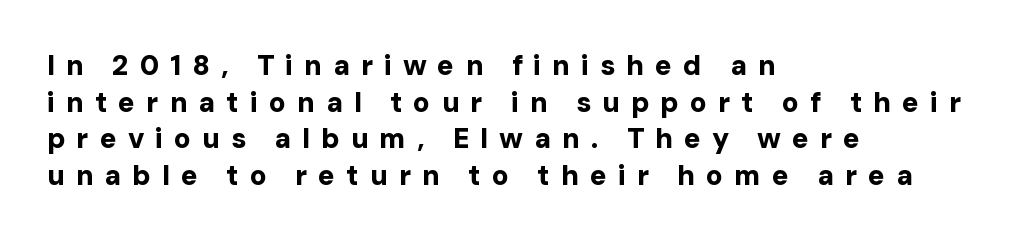
Q: Is the text bold? A: Yes.
Q: Is the text italic (slanted)? A: No, it is upright.
Q: Is the typeface a serif or a sans-serif typeface? A: Sans-serif.
Q: Is the text underlined? A: No.
Q: How is the paragraph aligned? A: Left-aligned.
Q: Is the spacing between letters normal or unusually wide? A: Unusually wide.
Q: Is the spacing between lines tight, normal or loose? A: Normal.
Q: Width (condensed, normal, or wide)? A: Normal.
Q: Stroke contrast? A: Low.
Q: x-height? A: Medium.
Q: Monospaced? A: No.
